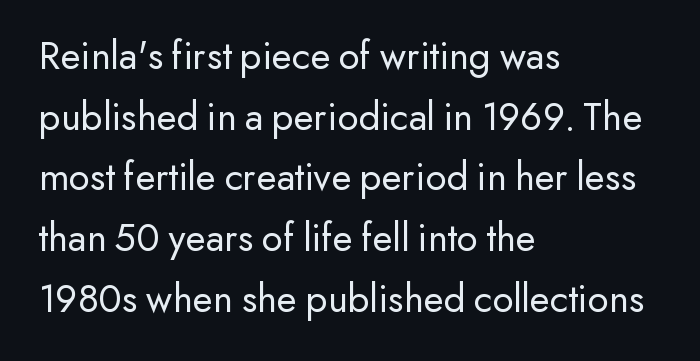
Q: Is the text bold? A: No.
Q: Is the text italic (slanted)? A: No, it is upright.
Q: Is the typeface a serif or a sans-serif typeface? A: Sans-serif.
Q: Is the text underlined? A: No.
Q: How is the paragraph aligned? A: Left-aligned.
Q: Is the spacing between letters normal or unusually wide? A: Normal.
Q: Is the spacing between lines tight, normal or loose? A: Normal.
Q: Width (condensed, normal, or wide)? A: Normal.
Q: Stroke contrast? A: Low.
Q: x-height? A: Small.
Q: Monospaced? A: No.
